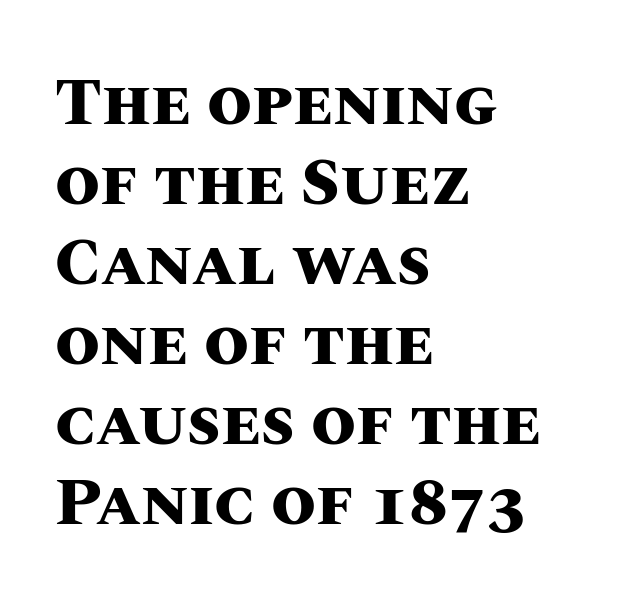
{"italic": "no", "bold": "yes", "weight": "heavy", "width": "normal", "stroke_contrast": "medium", "x_height": "large", "monospaced": "no", "underline": "no", "align": "left", "line_spacing_ratio": 1.23, "letter_spacing": "normal", "letter_spacing_em": 0.0, "glyph_px": 65}
